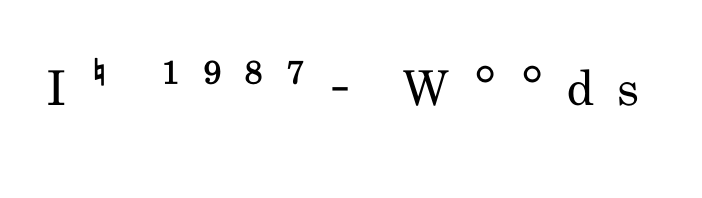
Q: Is the text bold? A: No.
Q: Is the text italic (slanted)? A: No, it is upright.
Q: Is the typeface a serif or a sans-serif typeface? A: Sans-serif.
Q: Is the text underlined? A: No.
Q: Is the spacing between letters normal or unusually wide? A: Unusually wide.
Q: Width (condensed, normal, or wide)? A: Condensed.
Q: Stroke contrast? A: Low.
Q: x-height? A: Small.
Q: Monospaced? A: No.
